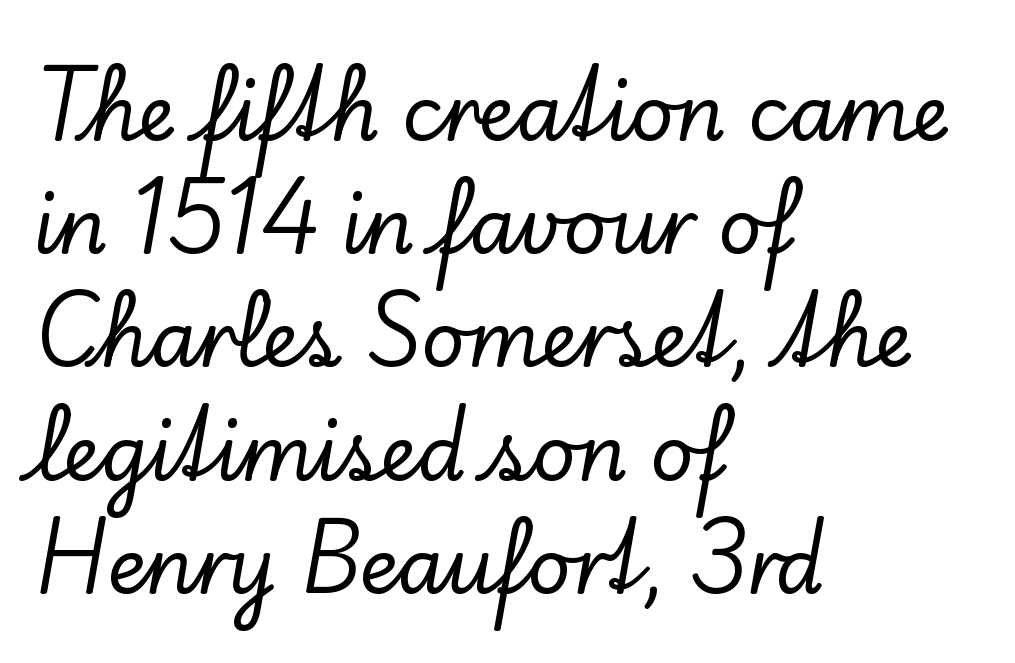
The image shows 76 px serif type; set left-aligned, normal line spacing (1.49x), normal letter spacing, not underlined; low stroke contrast and a small x-height.
